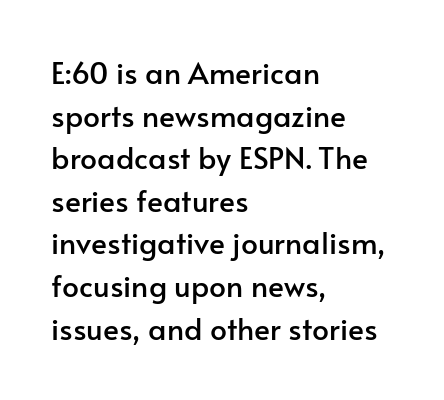
{"serif": "no", "italic": "no", "width": "normal", "stroke_contrast": "low", "x_height": "small", "monospaced": "no", "underline": "no", "align": "left", "line_spacing": "normal", "line_spacing_ratio": 1.42, "letter_spacing": "normal", "letter_spacing_em": 0.0, "glyph_px": 30}
